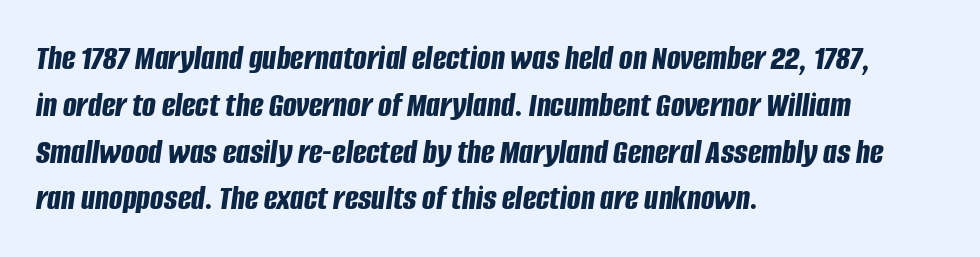
This sample uses plain, unmodified letter spacing. Caption: bold face, heavy strokes. Emphasis-style slanted type is in use. Horizontally, the lines are justified to the leading edge only. The gap between lines stays unmarked.
